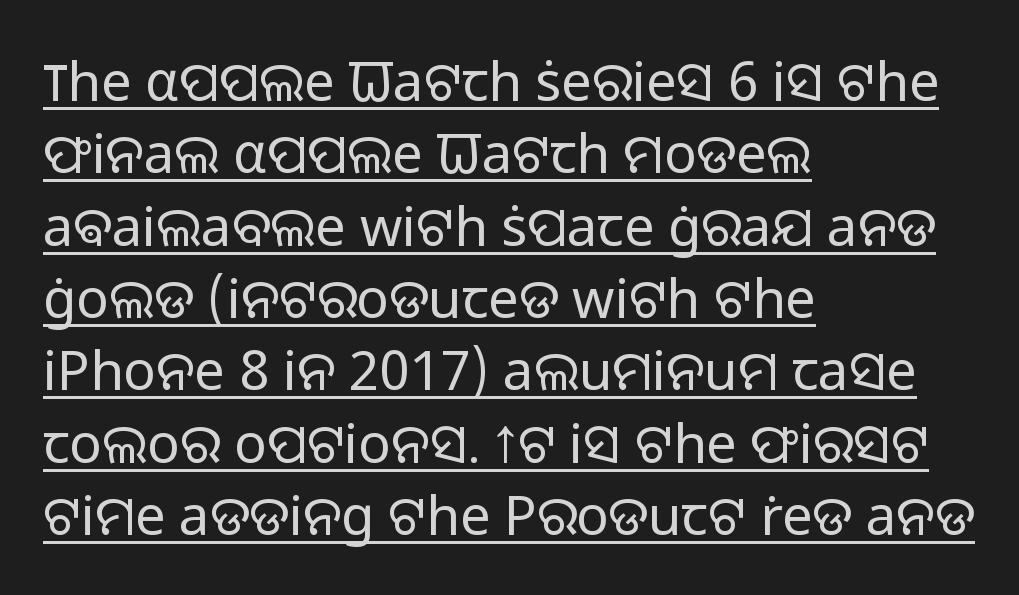
Here the designer chose a conventional face with non-uniform glyph widths. The tracking reads as untouched default to a designer's eye. This sample keeps an unexceptional amount of space between lines. The glyphs are accompanied by a horizontal stroke just below them. These glyphs show unthickened strokes, regular width or finer.
